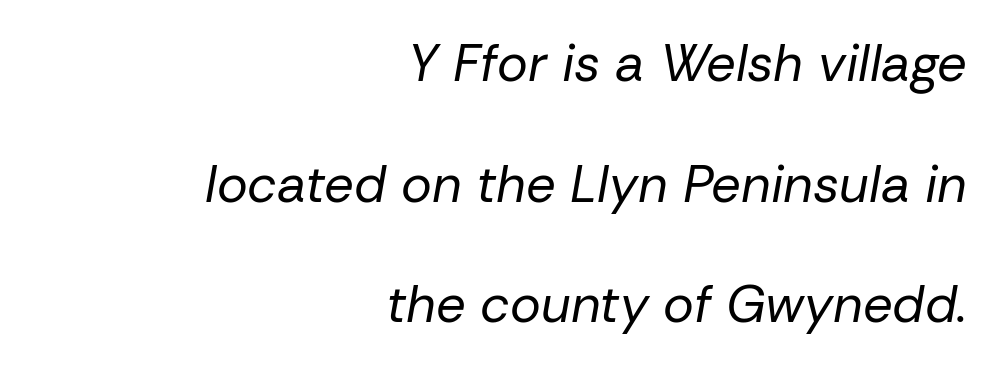
Q: Is the text bold? A: No.
Q: Is the text italic (slanted)? A: Yes, it leans right by about 10 degrees.
Q: Is the text underlined? A: No.
Q: How is the paragraph aligned? A: Right-aligned.
Q: Is the spacing between letters normal or unusually wide? A: Normal.
Q: Is the spacing between lines tight, normal or loose? A: Loose.
Q: Width (condensed, normal, or wide)? A: Normal.
Q: Stroke contrast? A: Low.
Q: x-height? A: Medium.
Q: Monospaced? A: No.
